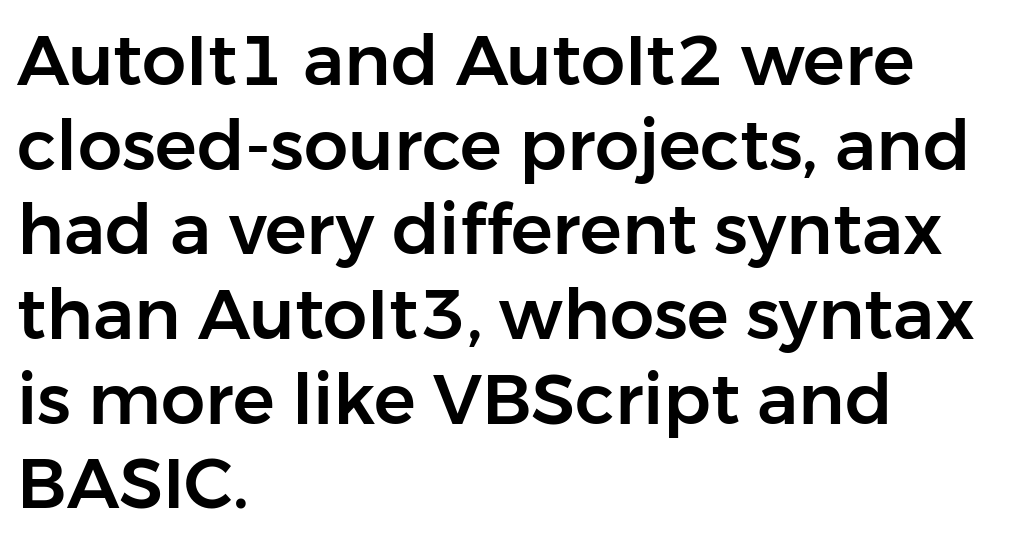
Q: Is the text italic (slanted)? A: No, it is upright.
Q: Is the typeface a serif or a sans-serif typeface? A: Sans-serif.
Q: Is the text underlined? A: No.
Q: How is the paragraph aligned? A: Left-aligned.
Q: Is the spacing between letters normal or unusually wide? A: Normal.
Q: Width (condensed, normal, or wide)? A: Normal.
Q: Stroke contrast? A: Low.
Q: x-height? A: Medium.
Q: Monospaced? A: No.
